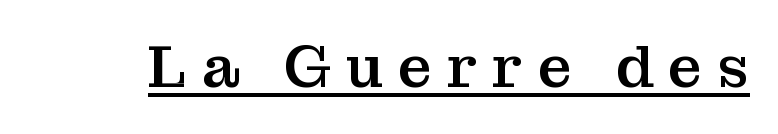
The characters display serif detailing at their extremities. Letter spacing: wide. This is underlined copy, the kind a proofreader might mark for attention. The letters advance in unequal steps, a hallmark of proportional type.
